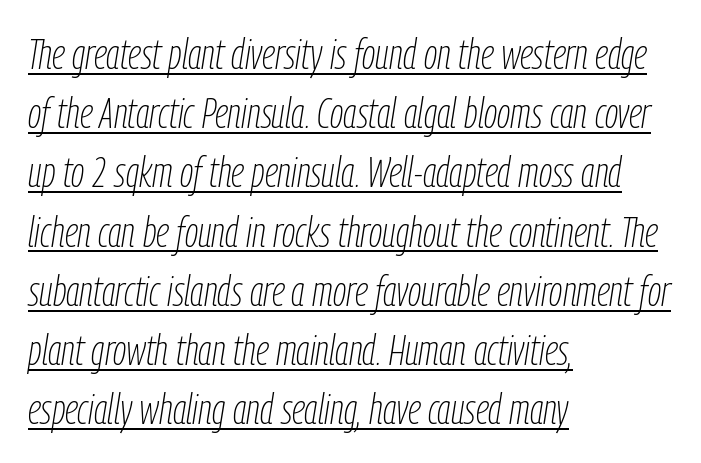
The image shows 42 px thin, condensed type, italic (leaning right); set left-aligned, normal line spacing (1.41x), normal letter spacing, underlined; low stroke contrast and a medium x-height.
